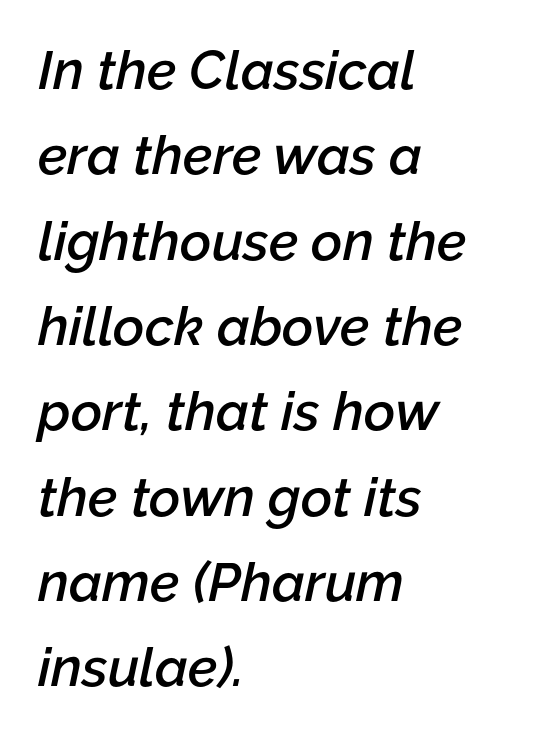
The zone under the glyphs is completely vacant. Weight check: semibold — heavier than regular, not quite bold. The passage shown is typed in a proportional face where columns would drift. What stands out about the letter spacing? Nothing — it is the standard amount.
